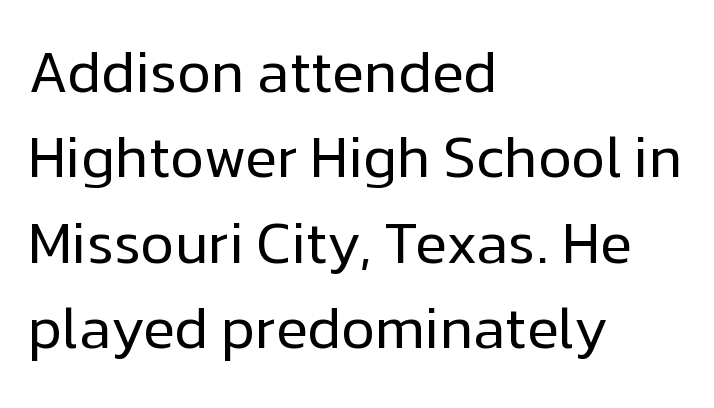
{"serif": "no", "italic": "no", "bold": "no", "weight": "regular", "width": "normal", "stroke_contrast": "low", "x_height": "medium", "monospaced": "no", "underline": "no", "align": "left", "line_spacing": "normal", "line_spacing_ratio": 1.47, "letter_spacing": "normal", "letter_spacing_em": 0.0, "glyph_px": 58}
